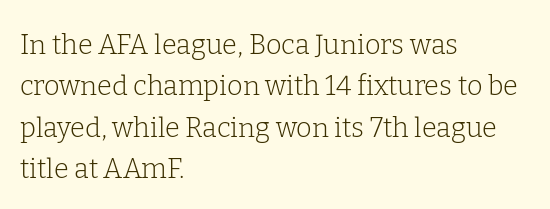
{"italic": "no", "bold": "no", "underline": "no", "align": "left", "line_spacing": "normal", "line_spacing_ratio": 1.53, "letter_spacing": "normal", "letter_spacing_em": 0.0, "glyph_px": 27}
